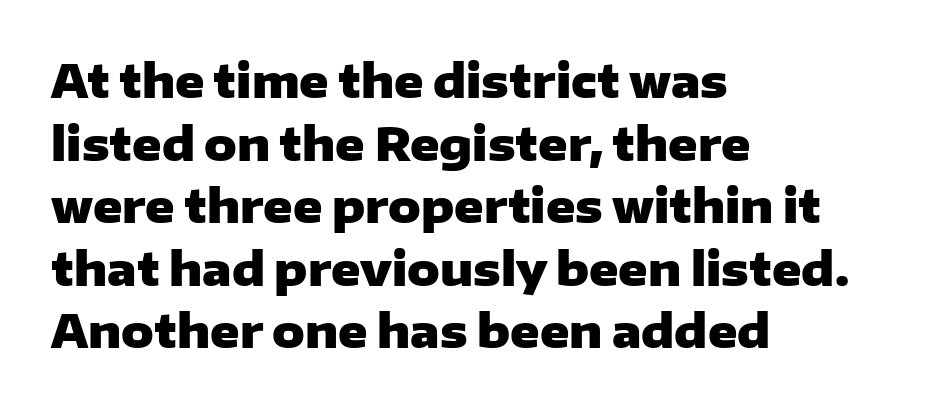
Q: Is the text bold? A: Yes.
Q: Is the text italic (slanted)? A: No, it is upright.
Q: Is the typeface a serif or a sans-serif typeface? A: Sans-serif.
Q: Is the text underlined? A: No.
Q: How is the paragraph aligned? A: Left-aligned.
Q: Is the spacing between letters normal or unusually wide? A: Normal.
Q: Is the spacing between lines tight, normal or loose? A: Normal.
Q: Width (condensed, normal, or wide)? A: Wide.
Q: Stroke contrast? A: Low.
Q: x-height? A: Medium.
Q: Monospaced? A: No.
